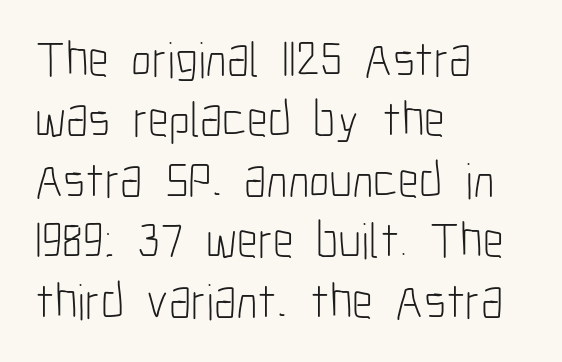
Q: Is the text bold? A: No.
Q: Is the text italic (slanted)? A: No, it is upright.
Q: Is the typeface a serif or a sans-serif typeface? A: Sans-serif.
Q: Is the text underlined? A: No.
Q: How is the paragraph aligned? A: Left-aligned.
Q: Is the spacing between letters normal or unusually wide? A: Normal.
Q: Width (condensed, normal, or wide)? A: Condensed.
Q: Stroke contrast? A: Low.
Q: x-height? A: Medium.
Q: Monospaced? A: No.
